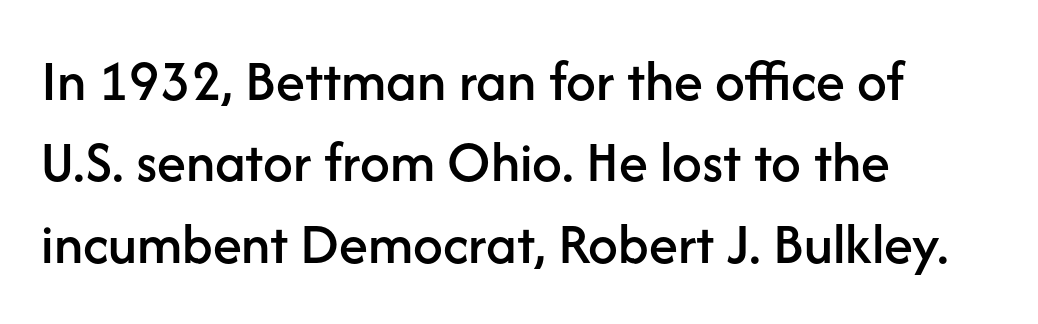
Q: Is the text italic (slanted)? A: No, it is upright.
Q: Is the typeface a serif or a sans-serif typeface? A: Sans-serif.
Q: Is the text underlined? A: No.
Q: How is the paragraph aligned? A: Left-aligned.
Q: Is the spacing between letters normal or unusually wide? A: Normal.
Q: Is the spacing between lines tight, normal or loose? A: Normal.
Q: Width (condensed, normal, or wide)? A: Normal.
Q: Stroke contrast? A: Low.
Q: x-height? A: Medium.
Q: Monospaced? A: No.
